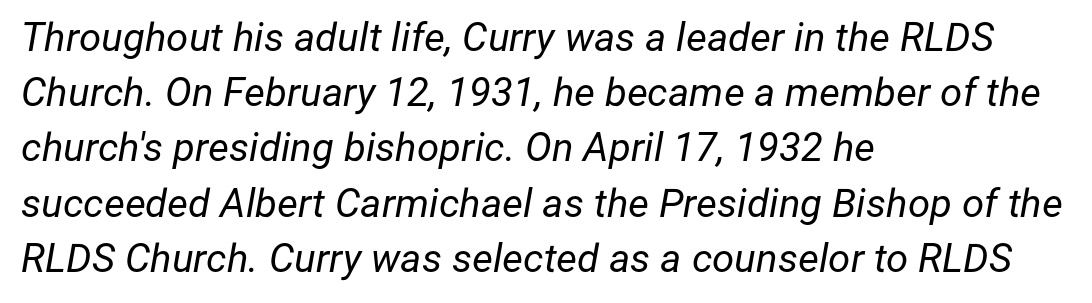
Q: Is the text bold? A: No.
Q: Is the text italic (slanted)? A: Yes, it leans right by about 12 degrees.
Q: Is the text underlined? A: No.
Q: How is the paragraph aligned? A: Left-aligned.
Q: Is the spacing between letters normal or unusually wide? A: Normal.
Q: Is the spacing between lines tight, normal or loose? A: Normal.
Q: Width (condensed, normal, or wide)? A: Normal.
Q: Stroke contrast? A: Low.
Q: x-height? A: Medium.
Q: Monospaced? A: No.
